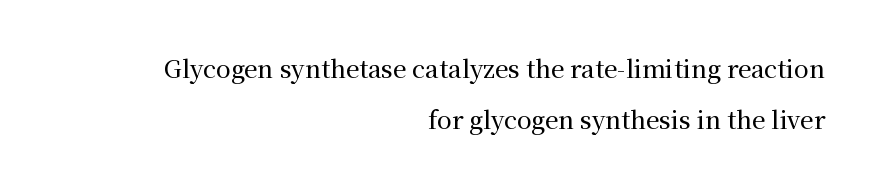
{"italic": "no", "underline": "no", "align": "right", "line_spacing": "loose", "line_spacing_ratio": 2.12, "letter_spacing": "normal", "letter_spacing_em": 0.0, "glyph_px": 24}
